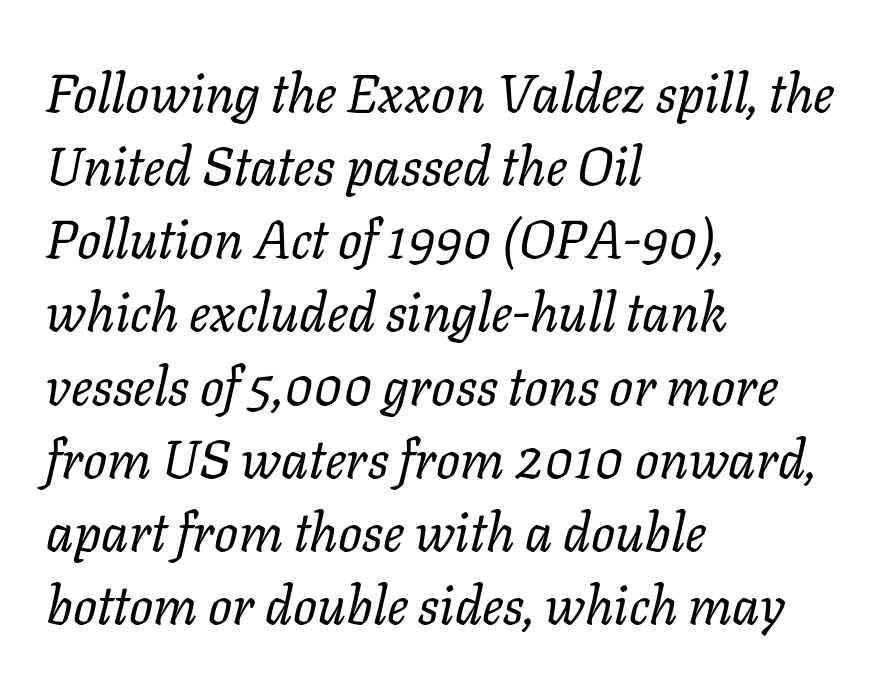
{"italic": "yes", "lean": "right", "slant_degrees": 11, "bold": "no", "weight": "regular", "width": "normal", "stroke_contrast": "low", "x_height": "medium", "monospaced": "no", "underline": "no", "align": "left", "line_spacing": "normal", "line_spacing_ratio": 1.38, "letter_spacing": "normal", "letter_spacing_em": 0.0, "glyph_px": 53}
